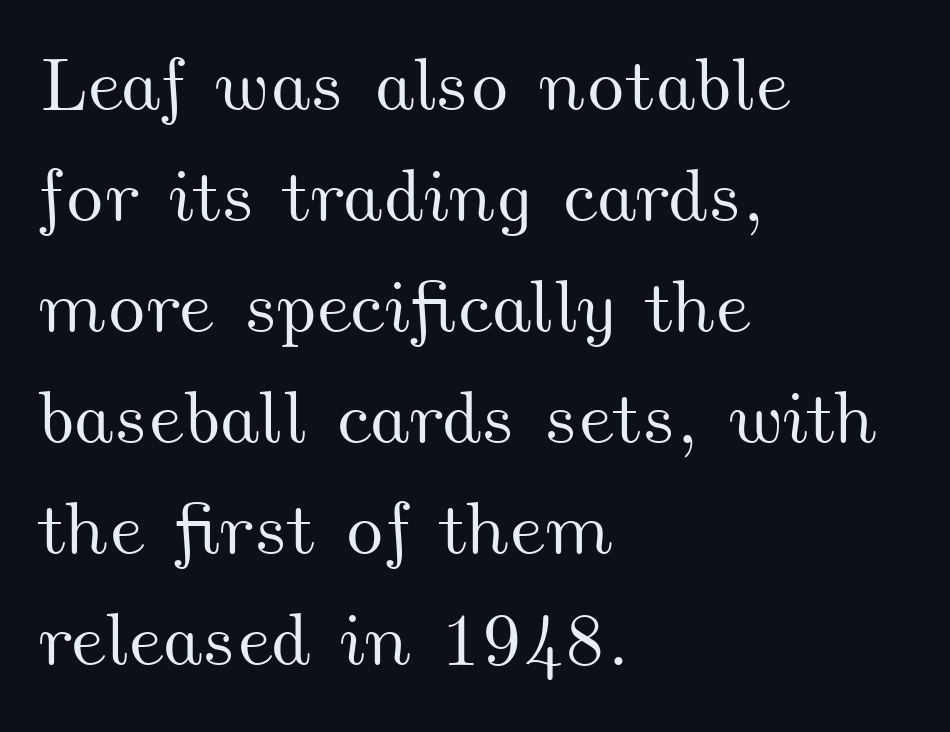
Is this a fixed-width face? No — the glyphs have proportional, varying widths. The tracking reads as untouched default to a designer's eye. The designer left line spacing at the default. Honestly, there is no underline to notice here at all. Line beginnings align vertically; line endings do not.
